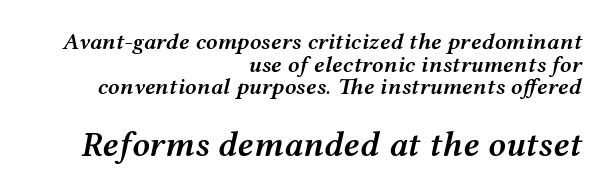
Q: Is the text bold? A: Semi-bold.
Q: Is the text italic (slanted)? A: Yes, it leans right by about 12 degrees.
Q: Is the text underlined? A: No.
Q: How is the paragraph aligned? A: Right-aligned.
Q: Is the spacing between letters normal or unusually wide? A: Normal.
Q: Is the spacing between lines tight, normal or loose? A: Tight.
Q: Which block of text is set in a larger size, the first (top) or the second (bottom)? A: The second (bottom) one.
Q: Width (condensed, normal, or wide)? A: Wide.
Q: Stroke contrast? A: Medium.
Q: x-height? A: Medium.
Q: Monospaced? A: No.
